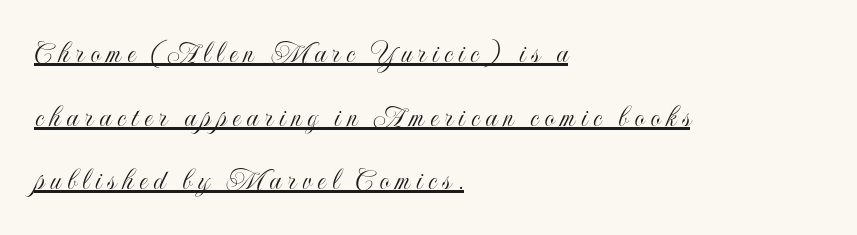
Q: Is the text italic (slanted)? A: Yes.
Q: Is the text underlined? A: Yes.
Q: How is the paragraph aligned? A: Left-aligned.
Q: Is the spacing between letters normal or unusually wide? A: Unusually wide.
Q: Is the spacing between lines tight, normal or loose? A: Loose.
Q: Width (condensed, normal, or wide)? A: Condensed.
Q: x-height? A: Small.
Q: Monospaced? A: No.
